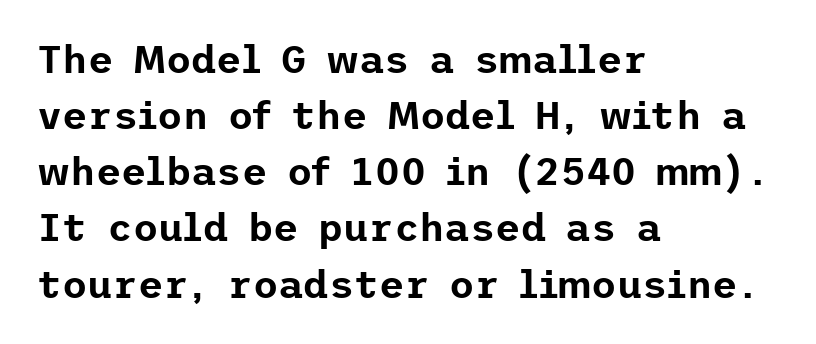
{"serif": "no", "italic": "no", "width": "normal", "stroke_contrast": "low", "x_height": "medium", "underline": "no", "align": "left", "line_spacing": "normal", "line_spacing_ratio": 1.44, "letter_spacing": "normal", "letter_spacing_em": 0.0, "glyph_px": 39}
